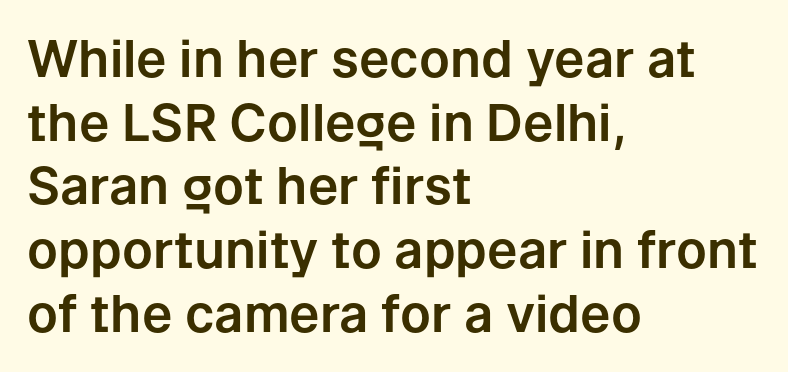
{"serif": "no", "italic": "no", "width": "normal", "stroke_contrast": "low", "x_height": "medium", "monospaced": "no", "underline": "no", "align": "left", "line_spacing": "normal", "line_spacing_ratio": 1.25, "letter_spacing": "normal", "letter_spacing_em": 0.0, "glyph_px": 51}
